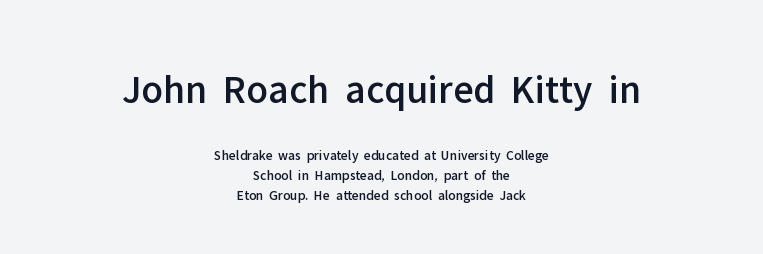
The image shows 41 px sans-serif type, upright; set centered, normal line spacing (1.44x), normal letter spacing, not underlined; the first (top) block is 2.93x larger; low stroke contrast and a medium x-height.
